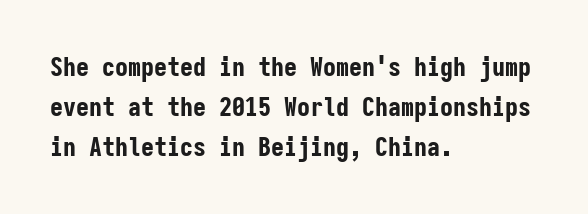
Plenty of ink on the page — the face is bold. Vertical spacing — default. Descenders hang freely into open space. All the whitespace from short lines collects on the right. This rendering leaves character spacing at its baseline value. Do the letters lean? They stand straight.
